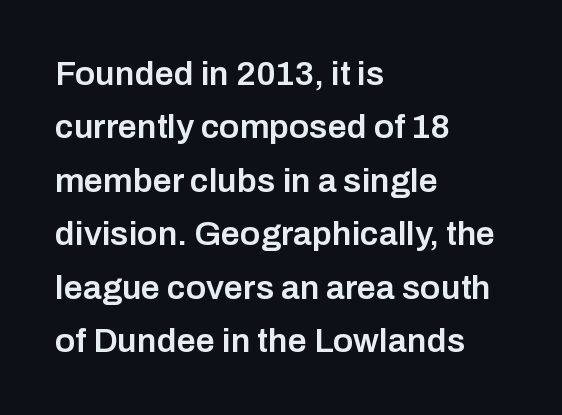
The image shows 34 px semibold sans-serif type, upright; set left-aligned, normal line spacing (1.57x), normal letter spacing, not underlined; low stroke contrast and a medium x-height.
